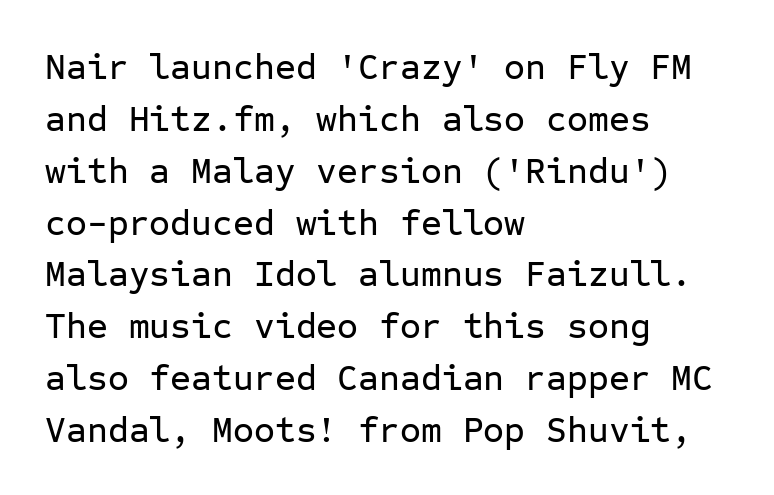
Q: Is the text italic (slanted)? A: No, it is upright.
Q: Is the typeface a serif or a sans-serif typeface? A: Sans-serif.
Q: Is the text underlined? A: No.
Q: How is the paragraph aligned? A: Left-aligned.
Q: Is the spacing between letters normal or unusually wide? A: Normal.
Q: Is the spacing between lines tight, normal or loose? A: Normal.
Q: Width (condensed, normal, or wide)? A: Normal.
Q: Stroke contrast? A: Low.
Q: x-height? A: Medium.
Q: Monospaced? A: Yes.
